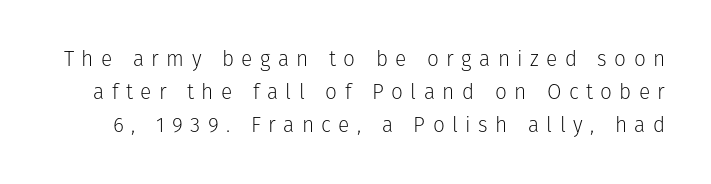
The image shows 21 px text type, upright; set normal line spacing (1.57x), unusually wide letter spacing (+0.35 em), not underlined.
